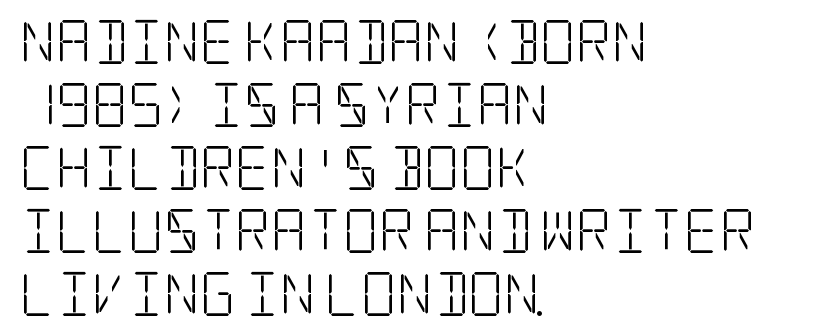
{"serif": "yes", "italic": "no", "bold": "no", "weight": "light", "width": "condensed", "stroke_contrast": "low", "x_height": "large", "underline": "no", "align": "left", "line_spacing": "normal", "line_spacing_ratio": 1.43, "letter_spacing": "normal", "letter_spacing_em": 0.0, "glyph_px": 44}
